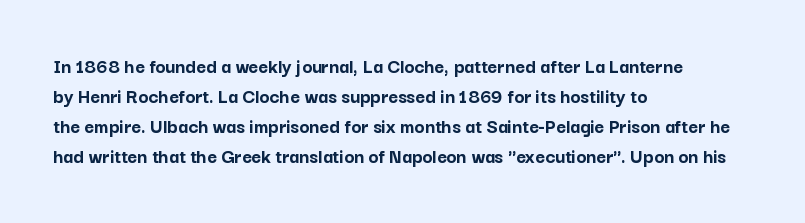
The image shows 21 px bold type, upright; set left-aligned, normal line spacing (1.43x), normal letter spacing, not underlined.
